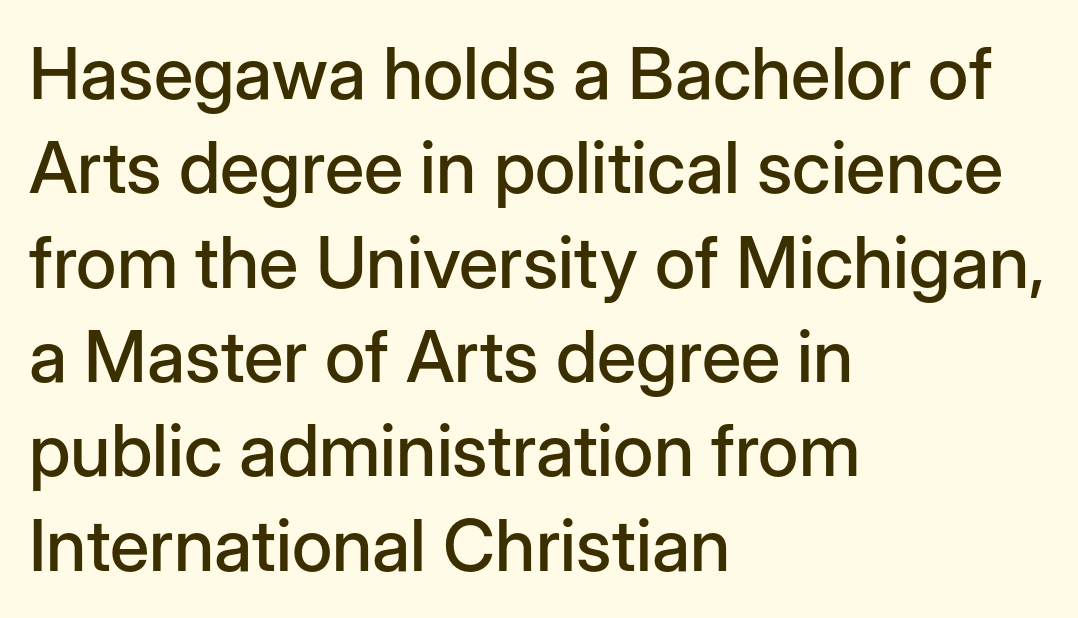
Notice how the passage keeps a crisp vertical edge on the left only. Descenders are the only things crossing below the line. Designer's note — italics off, roman on. Summary of vertical rhythm: regular, with standard interline spacing.
